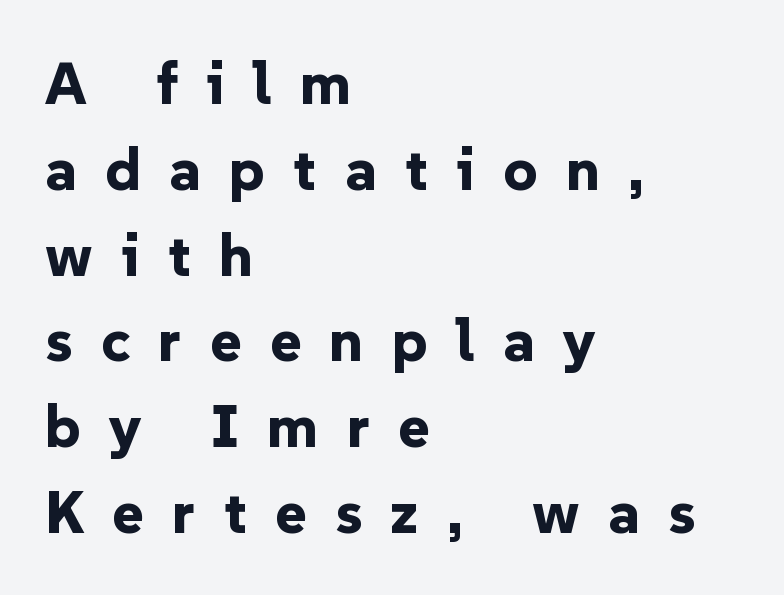
Typesetter's note: full bold, strokes at maximum text heaviness. Is there much room between lines? A standard amount, neither cramped nor airy. Ordinary non-slanted type is in use. Each row of text sits above clean, open space.
